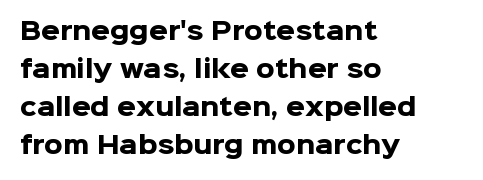
The image shows 24 px bold type, upright; set left-aligned, normal line spacing (1.59x), normal letter spacing, not underlined.
